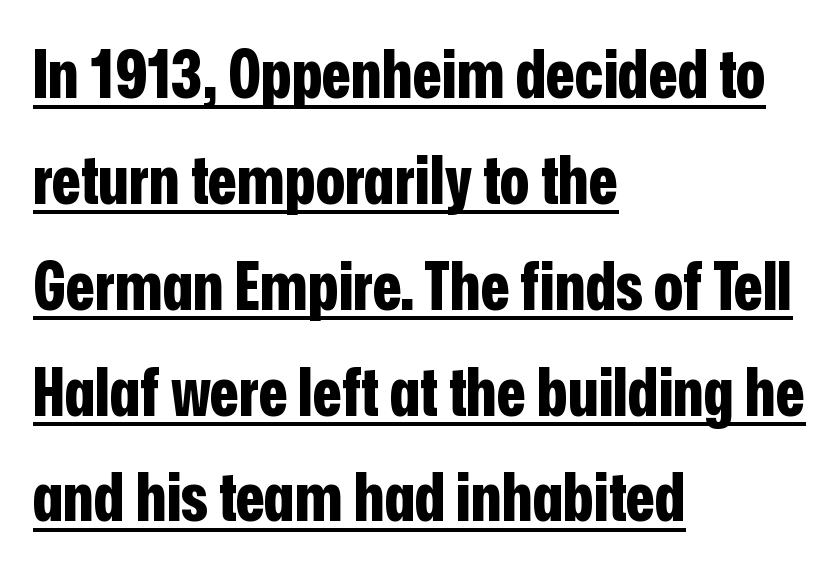
The image shows 67 px bold, condensed sans-serif type, upright; set left-aligned, normal line spacing (1.58x), normal letter spacing, underlined; low stroke contrast and a medium x-height.
